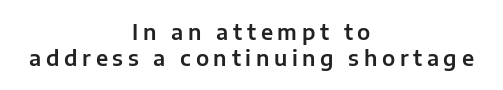
Characters follow at a spacing far wider than the type designer built in. Every stem runs plumb, perpendicular to the baseline. Leading matches the norm, producing a regular column. Does the copy run flush right? No — it is centered line by line. No word sits above an underline.
